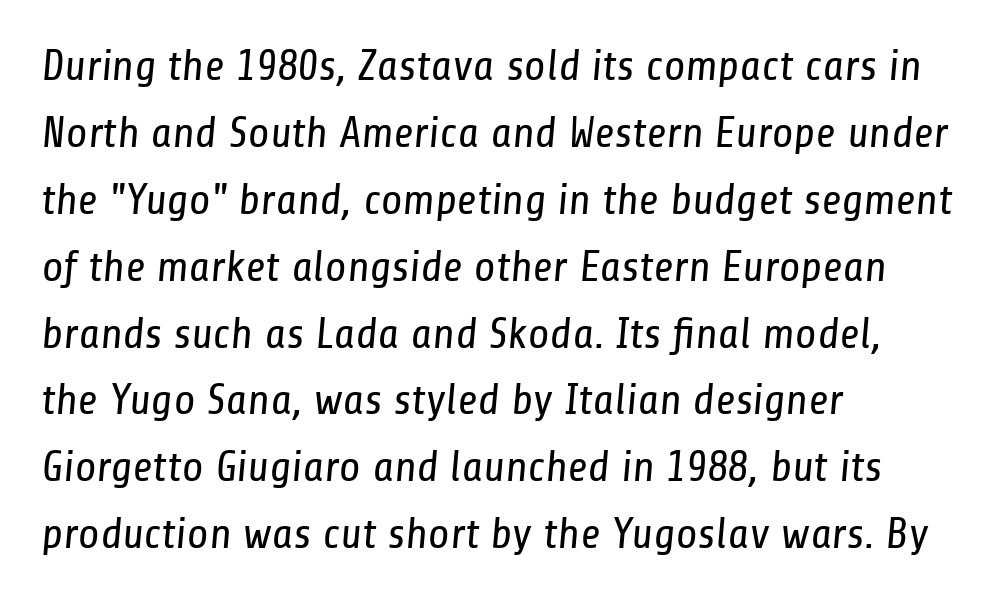
Q: Is the text bold? A: No.
Q: Is the typeface a serif or a sans-serif typeface? A: Sans-serif.
Q: Is the text underlined? A: No.
Q: How is the paragraph aligned? A: Left-aligned.
Q: Is the spacing between letters normal or unusually wide? A: Normal.
Q: Is the spacing between lines tight, normal or loose? A: Normal.
Q: Width (condensed, normal, or wide)? A: Condensed.
Q: Stroke contrast? A: Low.
Q: x-height? A: Medium.
Q: Monospaced? A: No.
